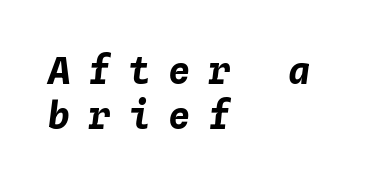
The image shows 37 px bold type, italic (leaning right), monospaced; set left-aligned, line spacing 1.22x, unusually wide letter spacing (+0.48 em), not underlined; low stroke contrast and a medium x-height.
